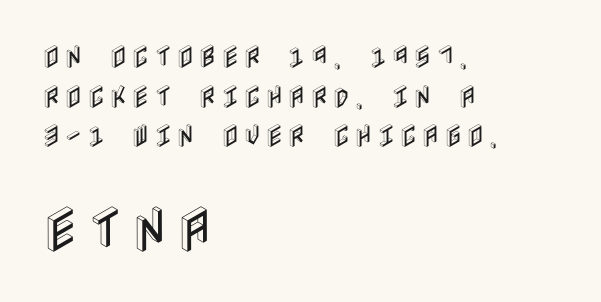
The image shows 50 px condensed type, upright; set left-aligned, normal line spacing (1.59x), not underlined; the second (bottom) block is 2.0x larger; a large x-height.
